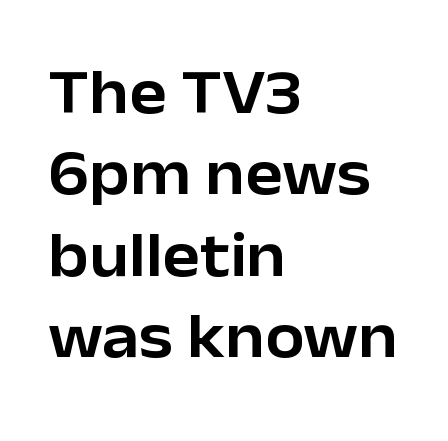
{"serif": "no", "italic": "no", "width": "normal", "stroke_contrast": "low", "x_height": "medium", "monospaced": "no", "underline": "no", "align": "left", "line_spacing": "normal", "line_spacing_ratio": 1.29, "letter_spacing": "normal", "letter_spacing_em": 0.0, "glyph_px": 63}
